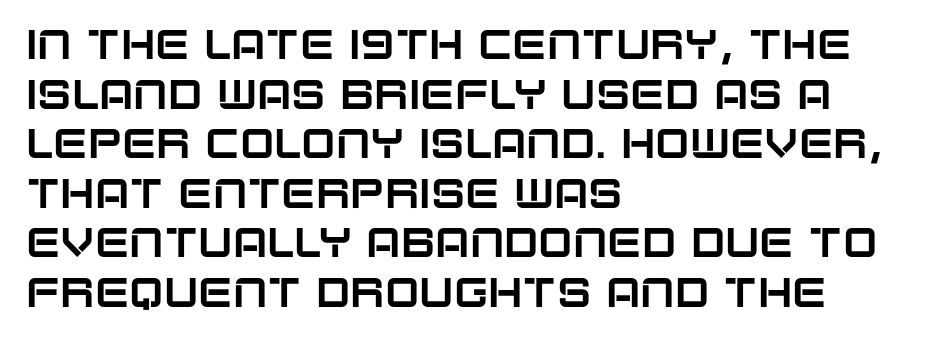
The image shows 41 px sans-serif type, upright; set left-aligned, line spacing 1.21x, normal letter spacing, not underlined; low stroke contrast and a large x-height.
